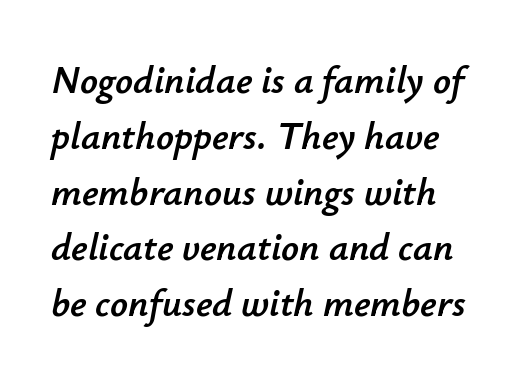
The font's italic variant was chosen for this text. This sample uses plain, unmodified letter spacing. Glance below the letters and you will spot only blank space. Leading matches the norm, producing a regular column. Each letter keeps its own natural width here, so spacing adapts to shape.
